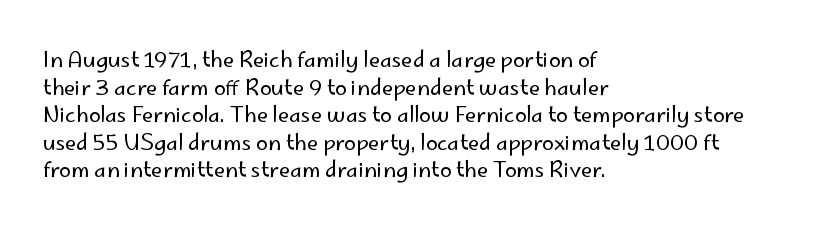
The image shows 21 px text type, upright; set left-aligned, normal line spacing (1.31x), normal letter spacing, not underlined.
